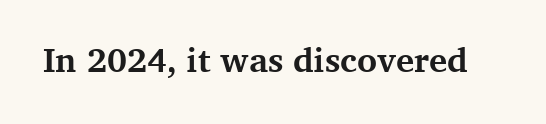
Here the designer chose a conventional face with non-uniform glyph widths. This sample uses an upright cut, with every glyph sitting square on the baseline. Just letters on the line, the space beneath them empty. The font family rendered here belongs to the serif group. Letter spacing: default. The font is running at its bold setting.
